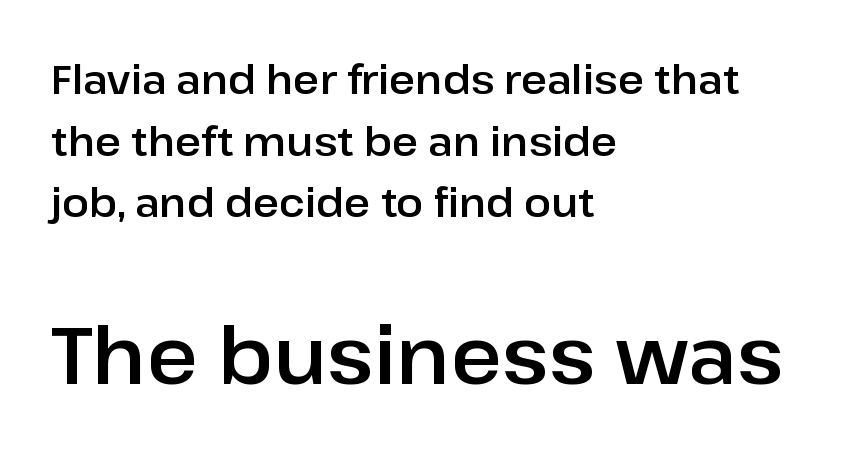
The image shows 79 px sans-serif type, upright; set left-aligned, normal line spacing (1.54x), normal letter spacing, not underlined; the second (bottom) block is 1.98x larger; low stroke contrast and a medium x-height.
